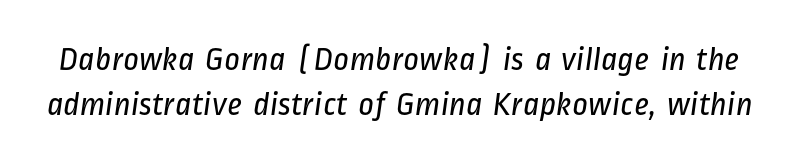
Line spacing here is normal. You could call the tracking neutral — neither tight nor loose. Underlining? Definitely not there. Font category for this specimen: sans-serif. The rendering uses natural spacing where letterforms have individual widths.
